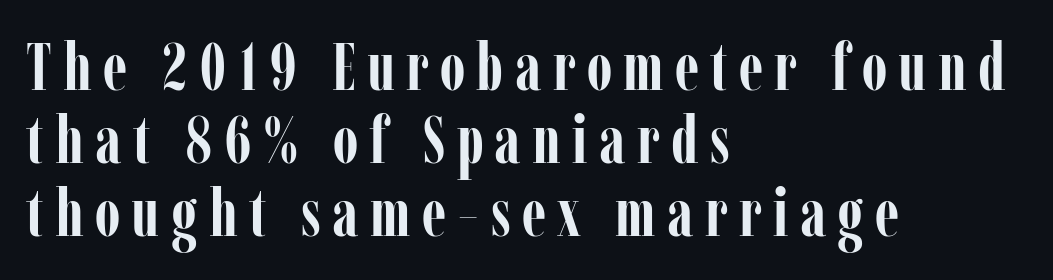
{"serif": "yes", "italic": "no", "bold": "yes", "weight": "semibold", "width": "condensed", "stroke_contrast": "low", "x_height": "medium", "monospaced": "no", "underline": "no", "align": "left", "line_spacing": "tight", "line_spacing_ratio": 1.09, "glyph_px": 67}
